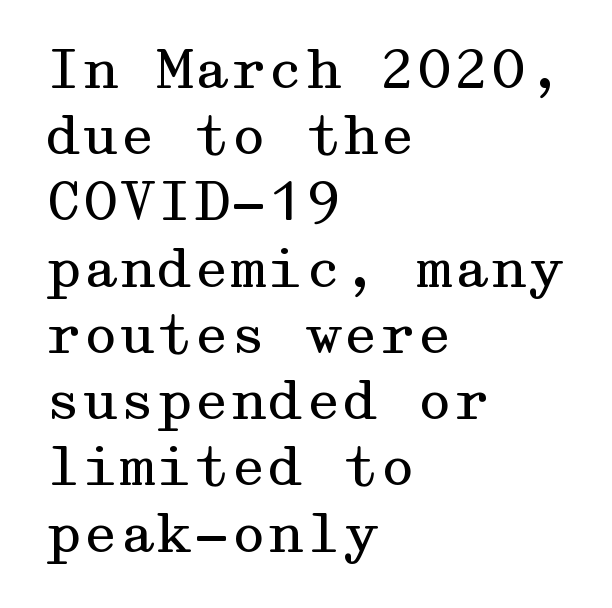
{"serif": "yes", "italic": "no", "bold": "no", "weight": "regular", "width": "wide", "stroke_contrast": "medium", "x_height": "medium", "underline": "no", "align": "left", "line_spacing": "normal", "line_spacing_ratio": 1.25, "letter_spacing": "normal", "letter_spacing_em": 0.0, "glyph_px": 53}
